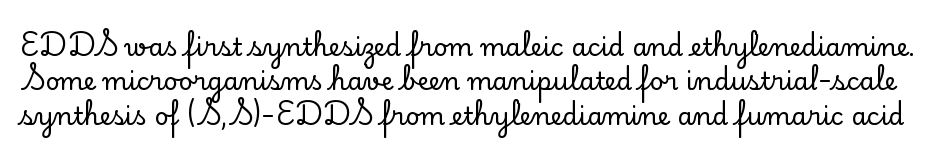
The image shows 25 px text type, upright; set normal line spacing (1.38x), normal letter spacing, not underlined.
